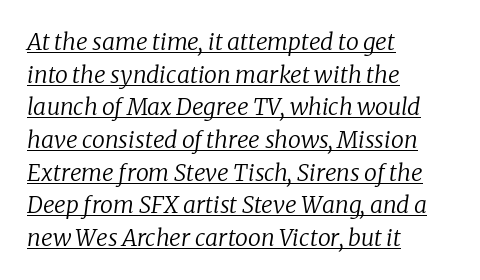
Q: Is the text bold? A: No.
Q: Is the text italic (slanted)? A: Yes, it leans right by about 8 degrees.
Q: Is the text underlined? A: Yes.
Q: How is the paragraph aligned? A: Left-aligned.
Q: Is the spacing between letters normal or unusually wide? A: Normal.
Q: Is the spacing between lines tight, normal or loose? A: Normal.
